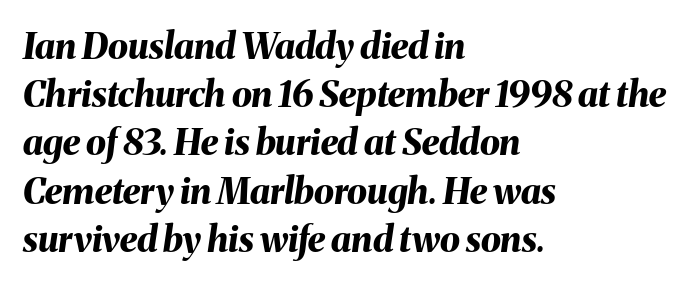
{"italic": "yes", "lean": "right", "slant_degrees": 8, "bold": "yes", "weight": "bold", "width": "normal", "stroke_contrast": "medium", "x_height": "medium", "monospaced": "no", "underline": "no", "align": "left", "line_spacing": "normal", "line_spacing_ratio": 1.34, "letter_spacing": "normal", "letter_spacing_em": 0.0, "glyph_px": 36}
